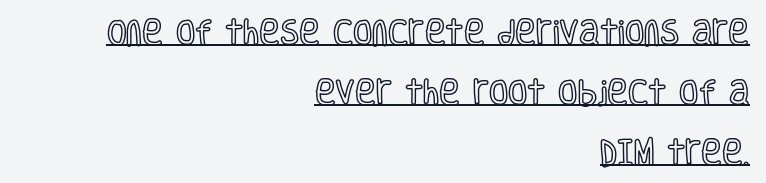
{"italic": "no", "width": "condensed", "x_height": "large", "monospaced": "no", "underline": "yes", "align": "right", "line_spacing": "loose", "line_spacing_ratio": 2.14, "letter_spacing": "normal", "letter_spacing_em": 0.0, "glyph_px": 28}
